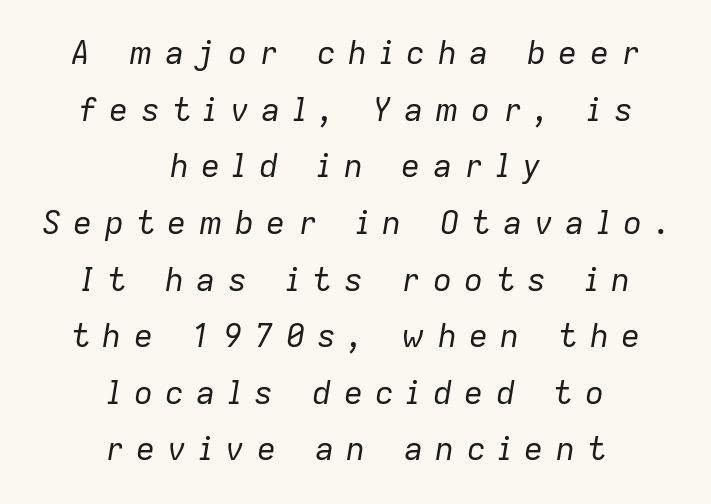
Q: Is the text bold? A: No.
Q: Is the text italic (slanted)? A: Yes, it leans right by about 9 degrees.
Q: Is the text underlined? A: No.
Q: How is the paragraph aligned? A: Centered.
Q: Is the spacing between letters normal or unusually wide? A: Unusually wide.
Q: Width (condensed, normal, or wide)? A: Normal.
Q: Stroke contrast? A: Low.
Q: x-height? A: Medium.
Q: Monospaced? A: No.
